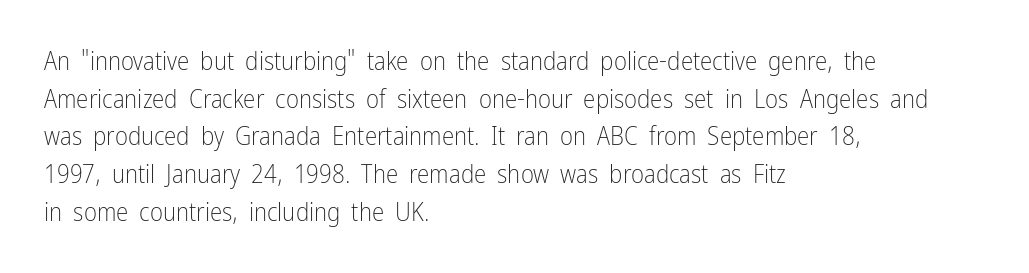
The face used here is rendered with its standard letterfit. Just letters on the line, the space beneath them empty. Caption: face not bold, strokes unweighted. Line spacing here is normal.
